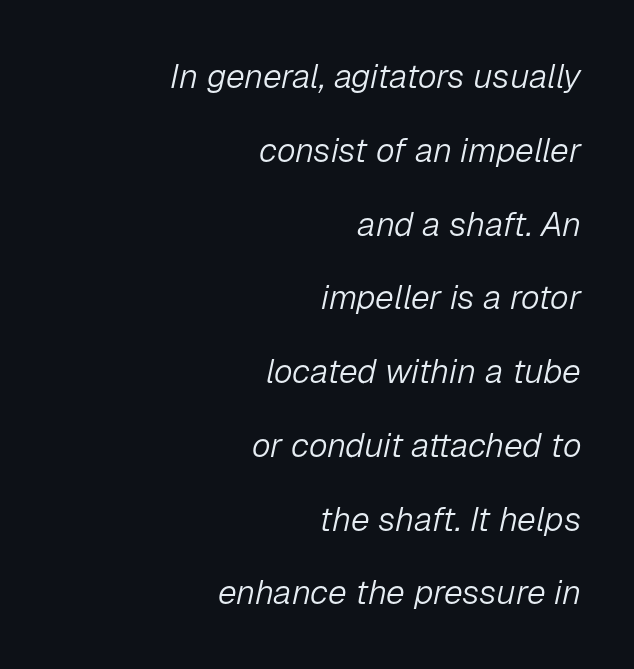
The ragged edge is on the left, which tells us the setting is flush right. This sample uses plain, unmodified letter spacing. Character widths vary here, with narrow letters taking less room than wide ones. These lines stand farther apart than default settings would place them.
